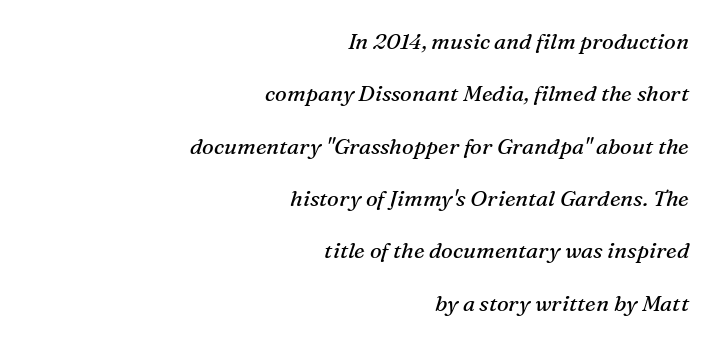
Q: Is the text bold? A: No.
Q: Is the text italic (slanted)? A: Yes, it leans right by about 16 degrees.
Q: Is the text underlined? A: No.
Q: How is the paragraph aligned? A: Right-aligned.
Q: Is the spacing between letters normal or unusually wide? A: Normal.
Q: Is the spacing between lines tight, normal or loose? A: Loose.
